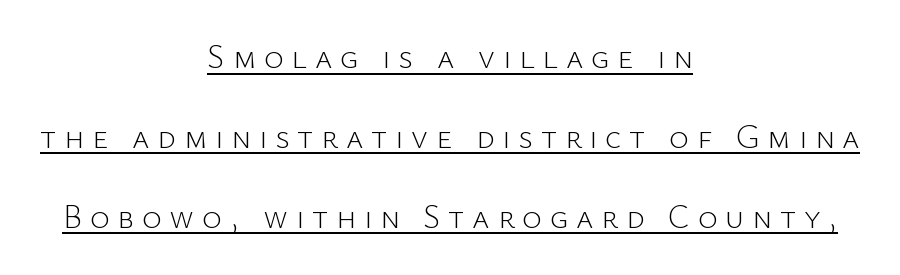
The image shows 33 px light sans-serif type, upright; set centered, loose line spacing (2.42x), unusually wide letter spacing (+0.24 em), underlined; low stroke contrast and a medium x-height.
